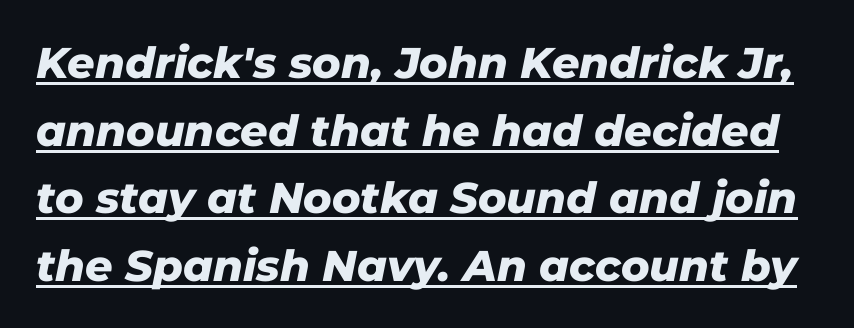
Q: Is the text bold? A: Yes.
Q: Is the text italic (slanted)? A: Yes, it leans right by about 11 degrees.
Q: Is the text underlined? A: Yes.
Q: Is the spacing between letters normal or unusually wide? A: Normal.
Q: Is the spacing between lines tight, normal or loose? A: Normal.
Q: Width (condensed, normal, or wide)? A: Normal.
Q: Stroke contrast? A: Low.
Q: x-height? A: Medium.
Q: Monospaced? A: No.
